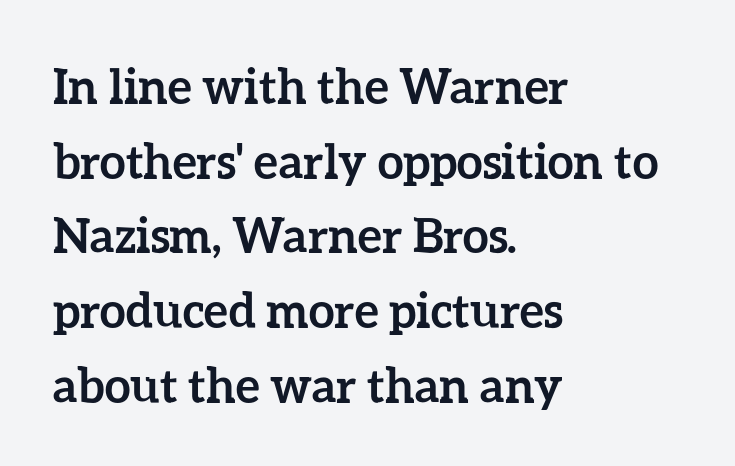
Q: Is the text bold? A: Yes.
Q: Is the text italic (slanted)? A: No, it is upright.
Q: Is the text underlined? A: No.
Q: How is the paragraph aligned? A: Left-aligned.
Q: Is the spacing between letters normal or unusually wide? A: Normal.
Q: Is the spacing between lines tight, normal or loose? A: Normal.
Q: Width (condensed, normal, or wide)? A: Normal.
Q: Stroke contrast? A: Low.
Q: x-height? A: Medium.
Q: Monospaced? A: No.
